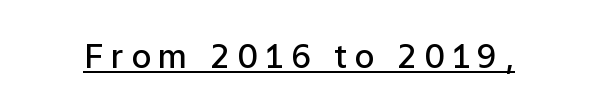
{"serif": "no", "italic": "no", "bold": "semi", "weight": "semibold", "width": "normal", "stroke_contrast": "low", "x_height": "medium", "monospaced": "no", "underline": "yes", "letter_spacing": "wide", "letter_spacing_em": 0.23, "glyph_px": 33}
